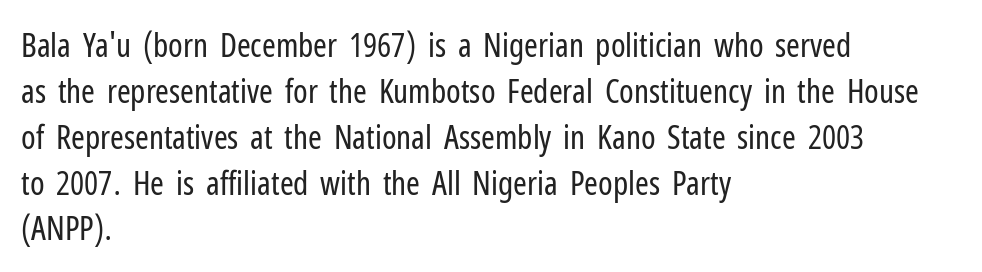
{"serif": "no", "italic": "no", "bold": "no", "weight": "regular", "width": "condensed", "stroke_contrast": "low", "x_height": "medium", "monospaced": "no", "underline": "no", "align": "left", "line_spacing": "normal", "line_spacing_ratio": 1.39, "letter_spacing": "normal", "letter_spacing_em": 0.0, "glyph_px": 33}
